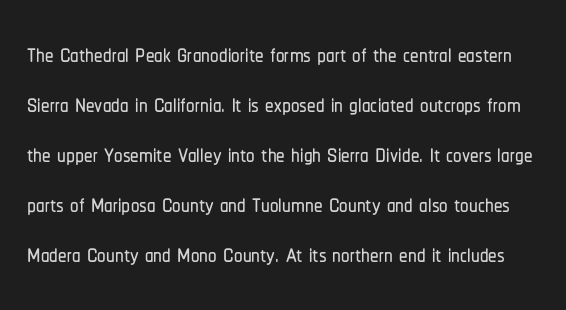
Examine the stroke ends and you'll find no serifs. You can tell it's not italic because the verticals are truly vertical. The foot of each line stays bare and open. These lines are rendered in a variable-pitch font. Interline gaps are of average width in this sample. Standard letterfit; no display-style spreading of the glyphs.
